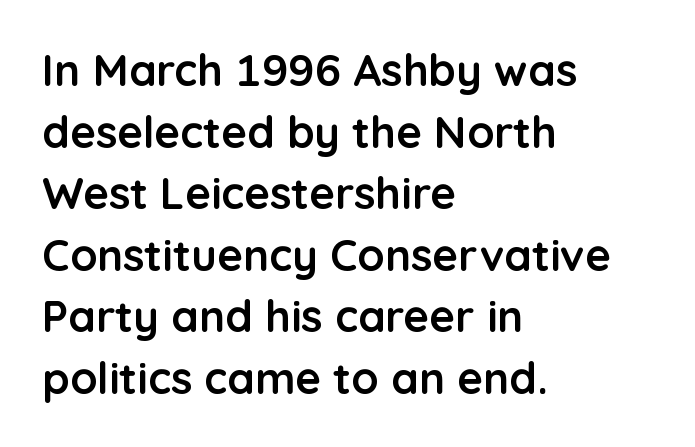
Q: Is the text bold? A: Yes.
Q: Is the text italic (slanted)? A: No, it is upright.
Q: Is the typeface a serif or a sans-serif typeface? A: Sans-serif.
Q: Is the text underlined? A: No.
Q: How is the paragraph aligned? A: Left-aligned.
Q: Is the spacing between letters normal or unusually wide? A: Normal.
Q: Is the spacing between lines tight, normal or loose? A: Normal.
Q: Width (condensed, normal, or wide)? A: Normal.
Q: Stroke contrast? A: Low.
Q: x-height? A: Medium.
Q: Monospaced? A: No.
